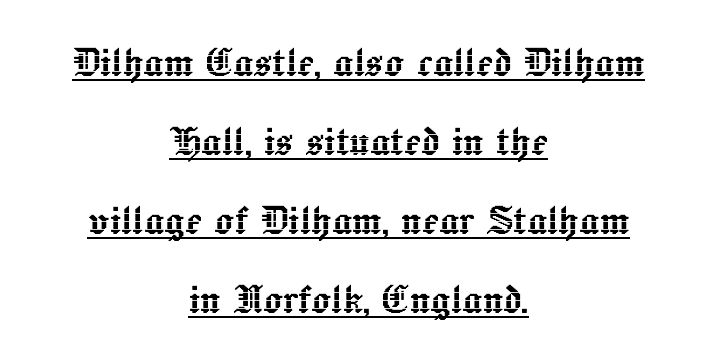
Q: Is the text italic (slanted)? A: No, it is upright.
Q: Is the text underlined? A: Yes.
Q: How is the paragraph aligned? A: Centered.
Q: Is the spacing between letters normal or unusually wide? A: Normal.
Q: Is the spacing between lines tight, normal or loose? A: Normal.
Q: Width (condensed, normal, or wide)? A: Normal.
Q: x-height? A: Medium.
Q: Monospaced? A: No.
